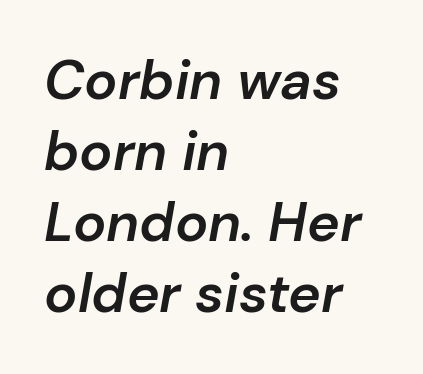
{"italic": "yes", "lean": "right", "slant_degrees": 10, "bold": "semi", "weight": "semibold", "width": "normal", "stroke_contrast": "low", "x_height": "medium", "monospaced": "no", "underline": "no", "align": "left", "line_spacing": "normal", "line_spacing_ratio": 1.29, "letter_spacing": "normal", "letter_spacing_em": 0.0, "glyph_px": 55}
